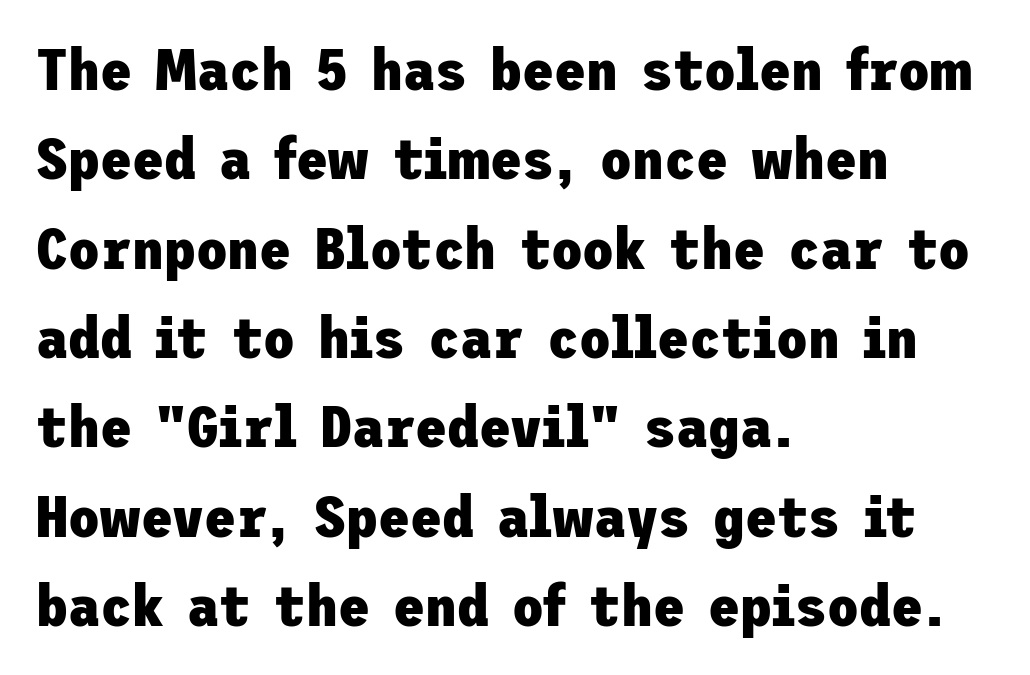
Q: Is the text bold? A: Yes.
Q: Is the text italic (slanted)? A: No, it is upright.
Q: Is the typeface a serif or a sans-serif typeface? A: Sans-serif.
Q: Is the text underlined? A: No.
Q: How is the paragraph aligned? A: Left-aligned.
Q: Is the spacing between letters normal or unusually wide? A: Normal.
Q: Is the spacing between lines tight, normal or loose? A: Normal.
Q: Width (condensed, normal, or wide)? A: Normal.
Q: Stroke contrast? A: Low.
Q: x-height? A: Medium.
